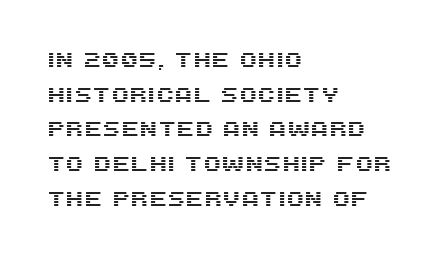
Vertical spacing — default. Honestly, the letter spacing is just normal — you wouldn't notice it. The lettering holds an erect, upright posture throughout. Notice how the passage keeps a crisp vertical edge on the left only.
